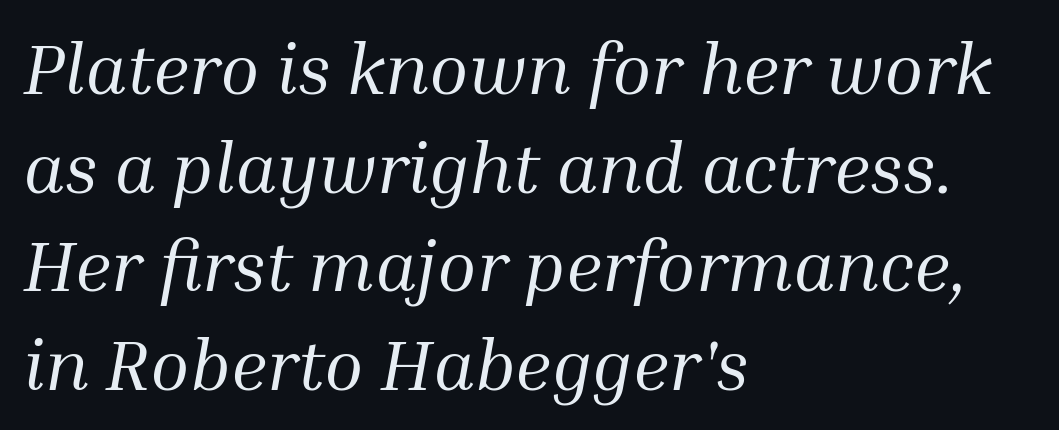
Proportional: the letters do not fall into vertical columns. Any mark beneath the type? The region is blank. The rendering anchors every line to the left-hand side. Each stroke keeps to a modest, everyday thickness or less.
